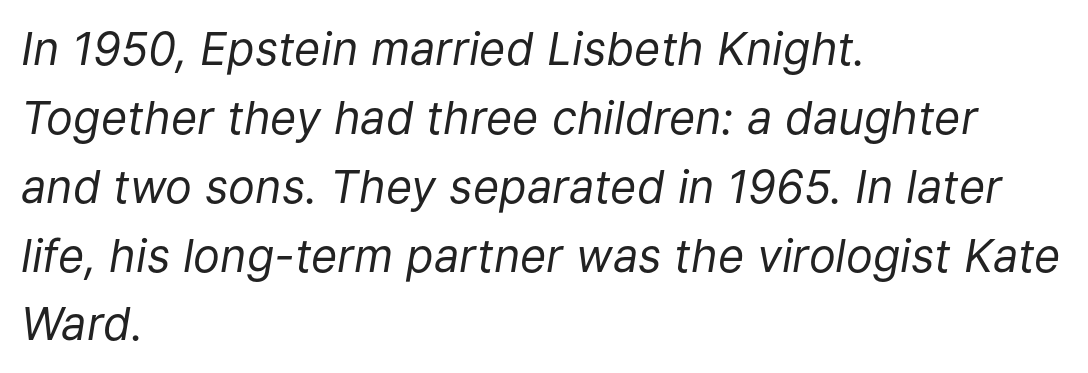
The image shows 45 px regular-weight type, italic (leaning right); set left-aligned, normal line spacing (1.53x), normal letter spacing, not underlined; low stroke contrast and a medium x-height.
